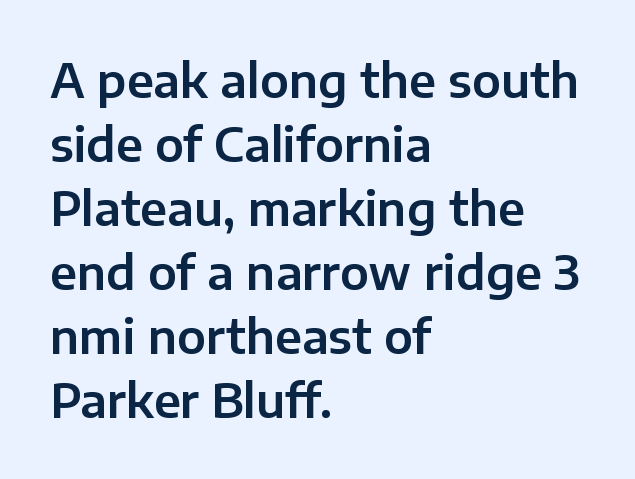
{"serif": "no", "italic": "no", "width": "normal", "stroke_contrast": "low", "x_height": "medium", "monospaced": "no", "underline": "no", "align": "left", "line_spacing": "normal", "line_spacing_ratio": 1.39, "letter_spacing": "normal", "letter_spacing_em": 0.0, "glyph_px": 46}
